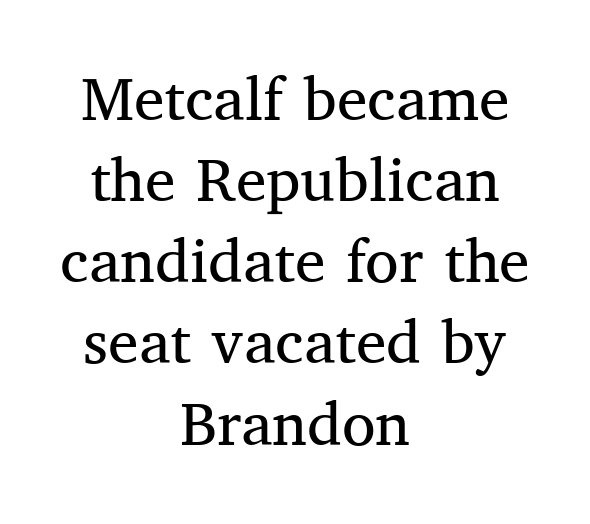
The image shows 61 px regular-weight serif type, upright; set centered, normal line spacing (1.33x), normal letter spacing, not underlined; medium stroke contrast and a medium x-height.
